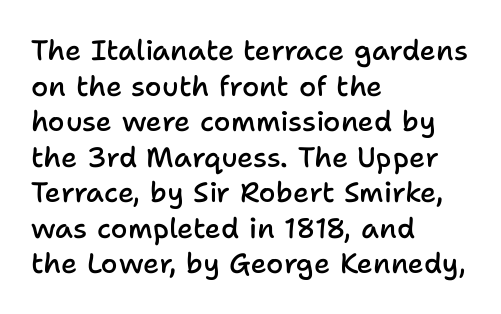
{"serif": "no", "italic": "no", "bold": "semi", "weight": "semibold", "width": "normal", "stroke_contrast": "low", "x_height": "medium", "monospaced": "no", "underline": "no", "align": "left", "line_spacing": "normal", "line_spacing_ratio": 1.27, "letter_spacing": "normal", "letter_spacing_em": 0.0, "glyph_px": 28}
